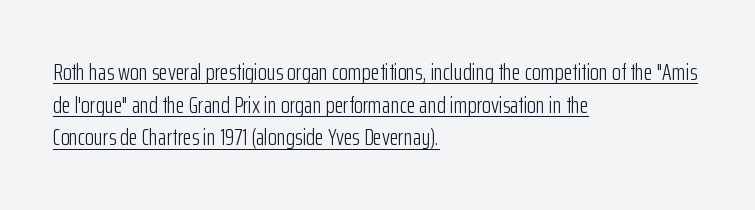
The image shows 23 px text type, upright; set left-aligned, normal line spacing (1.42x), normal letter spacing, underlined.
